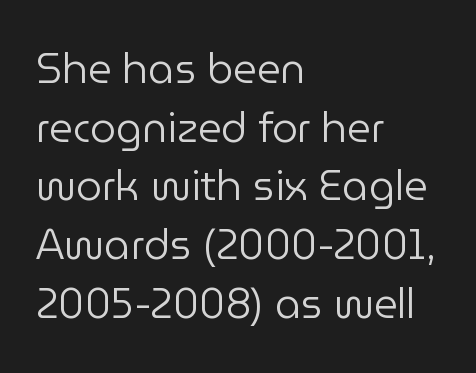
The image shows 41 px regular-weight sans-serif type, upright; set left-aligned, normal line spacing (1.43x), normal letter spacing, not underlined; low stroke contrast and a medium x-height.
